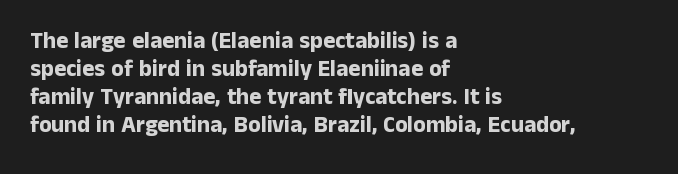
{"italic": "no", "bold": "yes", "underline": "no", "align": "left", "line_spacing_ratio": 1.22, "letter_spacing": "normal", "letter_spacing_em": 0.0, "glyph_px": 23}
